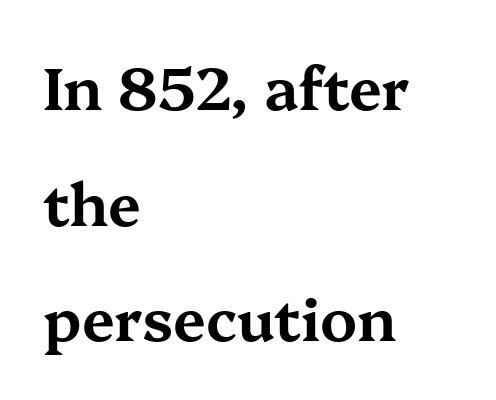
Q: Is the text italic (slanted)? A: No, it is upright.
Q: Is the typeface a serif or a sans-serif typeface? A: Serif.
Q: Is the text underlined? A: No.
Q: How is the paragraph aligned? A: Left-aligned.
Q: Is the spacing between letters normal or unusually wide? A: Normal.
Q: Is the spacing between lines tight, normal or loose? A: Loose.
Q: Width (condensed, normal, or wide)? A: Wide.
Q: Stroke contrast? A: Medium.
Q: x-height? A: Medium.
Q: Monospaced? A: No.
